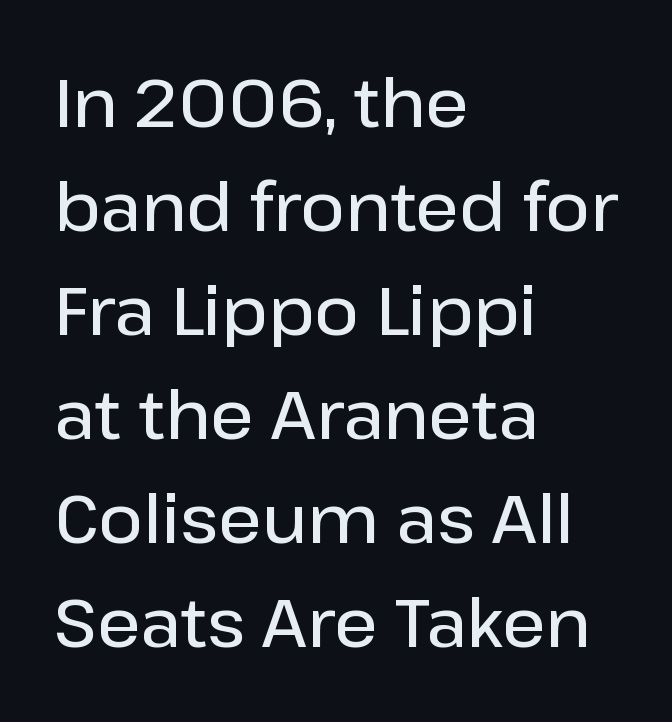
Q: Is the text bold? A: Semi-bold.
Q: Is the text italic (slanted)? A: No, it is upright.
Q: Is the typeface a serif or a sans-serif typeface? A: Sans-serif.
Q: Is the text underlined? A: No.
Q: How is the paragraph aligned? A: Left-aligned.
Q: Is the spacing between letters normal or unusually wide? A: Normal.
Q: Is the spacing between lines tight, normal or loose? A: Normal.
Q: Width (condensed, normal, or wide)? A: Normal.
Q: Stroke contrast? A: Low.
Q: x-height? A: Medium.
Q: Monospaced? A: No.
